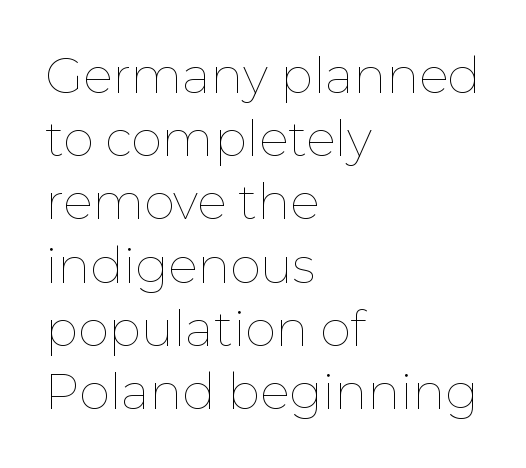
The image shows 49 px thin type, upright; set left-aligned, normal line spacing (1.29x), normal letter spacing, not underlined; low stroke contrast and a medium x-height.
